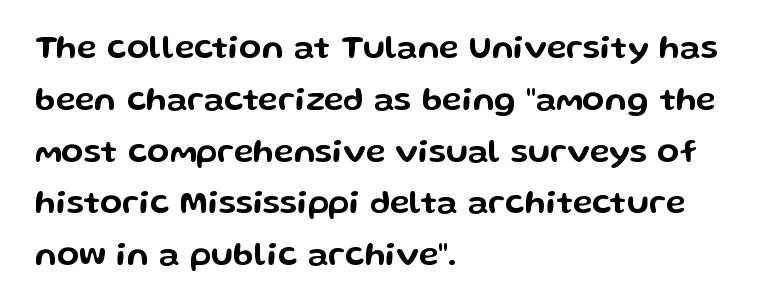
{"serif": "no", "italic": "no", "width": "wide", "stroke_contrast": "low", "x_height": "medium", "monospaced": "no", "underline": "no", "align": "left", "line_spacing": "normal", "line_spacing_ratio": 1.57, "letter_spacing": "normal", "letter_spacing_em": 0.0, "glyph_px": 33}
